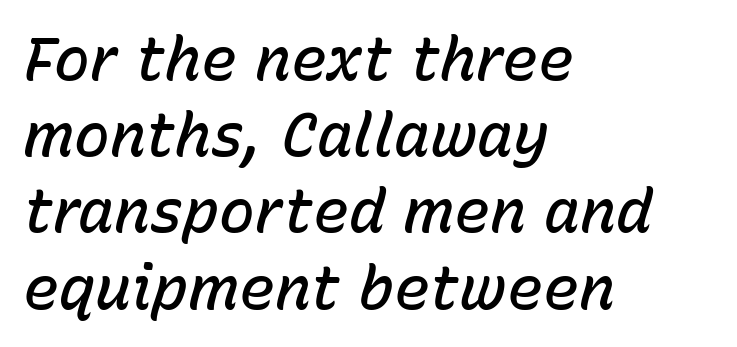
The image shows 60 px semibold type, italic (leaning right); set left-aligned, normal line spacing (1.27x), normal letter spacing, not underlined; low stroke contrast and a medium x-height.
